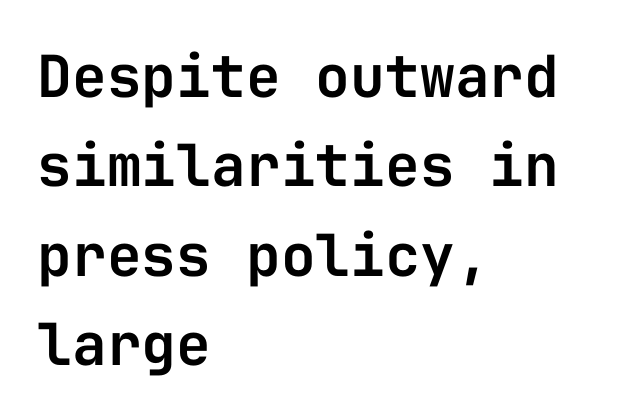
Regular leading. Layout note: lines flush left. Look at the bottom of the vertical strokes: they stop flat, with no serifs. Think of a typewriter: that constant character pitch is what you see here. Type without underlining. Designer's note — italics off, roman on.
